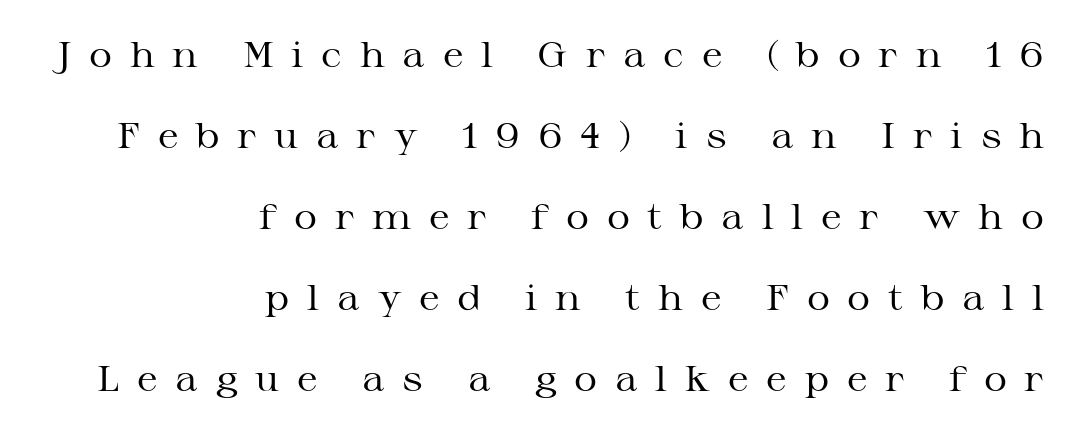
The image shows 36 px regular-weight, wide serif type, upright; set right-aligned, loose line spacing (2.25x), unusually wide letter spacing (+0.49 em), not underlined; medium stroke contrast and a medium x-height.
